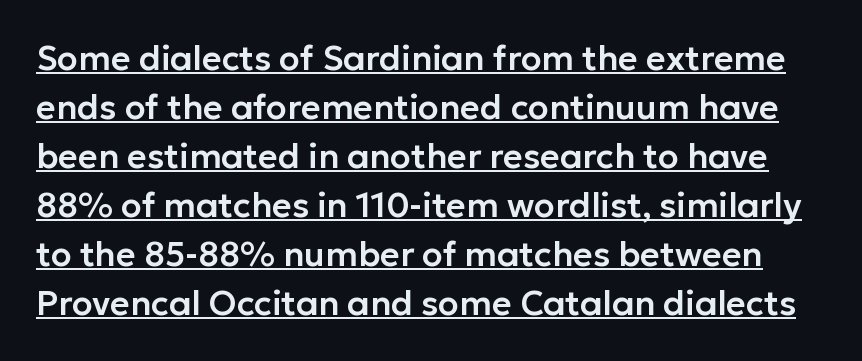
The image shows 34 px sans-serif type, upright; set normal line spacing (1.44x), normal letter spacing, underlined; low stroke contrast and a medium x-height.
